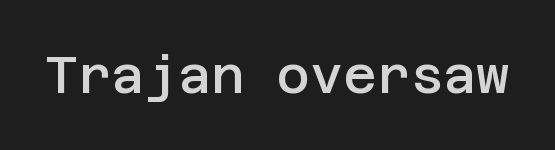
Glance below the letters and you will spot only blank space. Italic? Not at all — the glyphs are vertical. Caption: standard tracking, unaltered. Does the type have serifs? No, each stem ends abruptly. Caption: semibold face, moderately heavy strokes.
